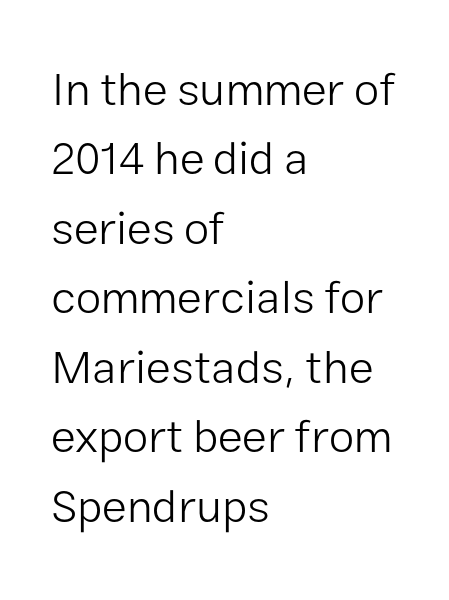
Typographically, this falls in the sans-serif category. Interline gaps are of average width in this sample. Do the characters align in a grid? No, the font is proportional. Tracking here is standard; glyphs follow each other at the usual distance. Rule under the text: the space is simply empty.
